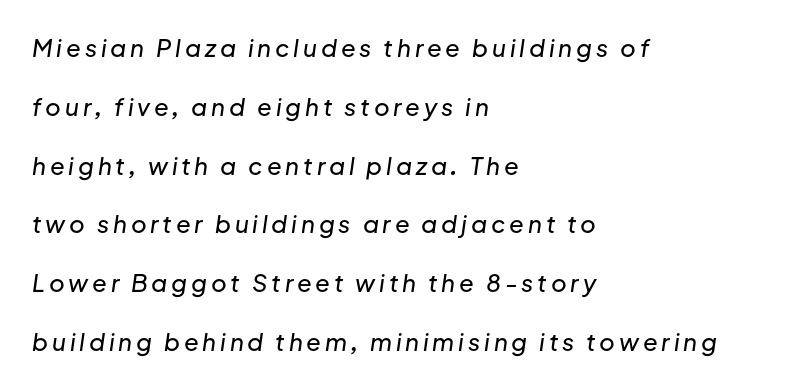
Q: Is the text italic (slanted)? A: Yes, it leans right by about 8 degrees.
Q: Is the text underlined? A: No.
Q: How is the paragraph aligned? A: Left-aligned.
Q: Is the spacing between lines tight, normal or loose? A: Loose.
